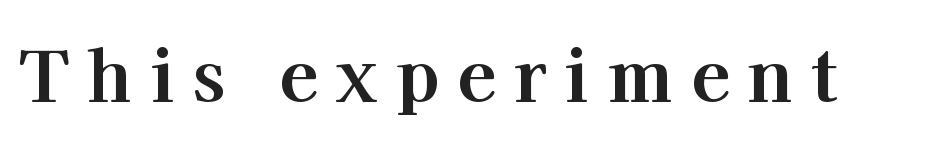
{"serif": "yes", "italic": "no", "bold": "yes", "weight": "bold", "width": "normal", "stroke_contrast": "high", "x_height": "medium", "monospaced": "no", "underline": "no", "letter_spacing": "wide", "letter_spacing_em": 0.26, "glyph_px": 71}
